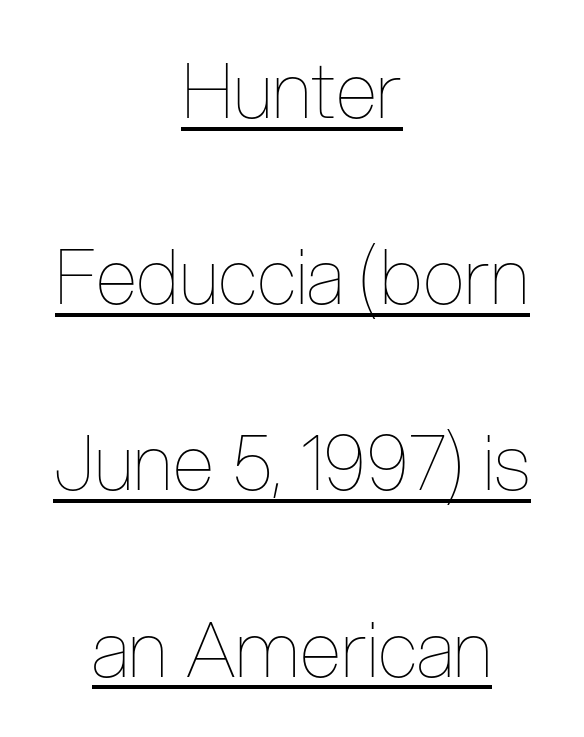
The image shows 76 px thin, condensed type, upright; set centered, loose line spacing (2.45x), normal letter spacing, underlined; low stroke contrast and a medium x-height.
